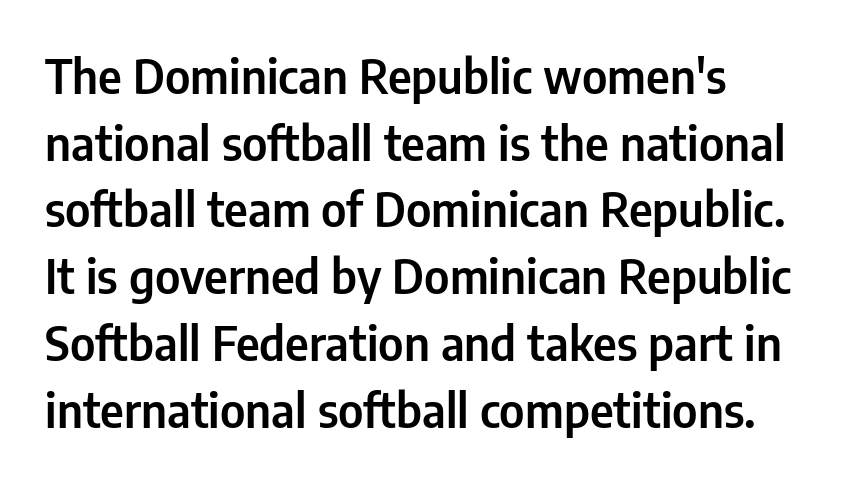
Q: Is the text italic (slanted)? A: No, it is upright.
Q: Is the typeface a serif or a sans-serif typeface? A: Sans-serif.
Q: Is the text underlined? A: No.
Q: How is the paragraph aligned? A: Left-aligned.
Q: Is the spacing between letters normal or unusually wide? A: Normal.
Q: Is the spacing between lines tight, normal or loose? A: Normal.
Q: Width (condensed, normal, or wide)? A: Condensed.
Q: Stroke contrast? A: Low.
Q: x-height? A: Medium.
Q: Monospaced? A: No.
